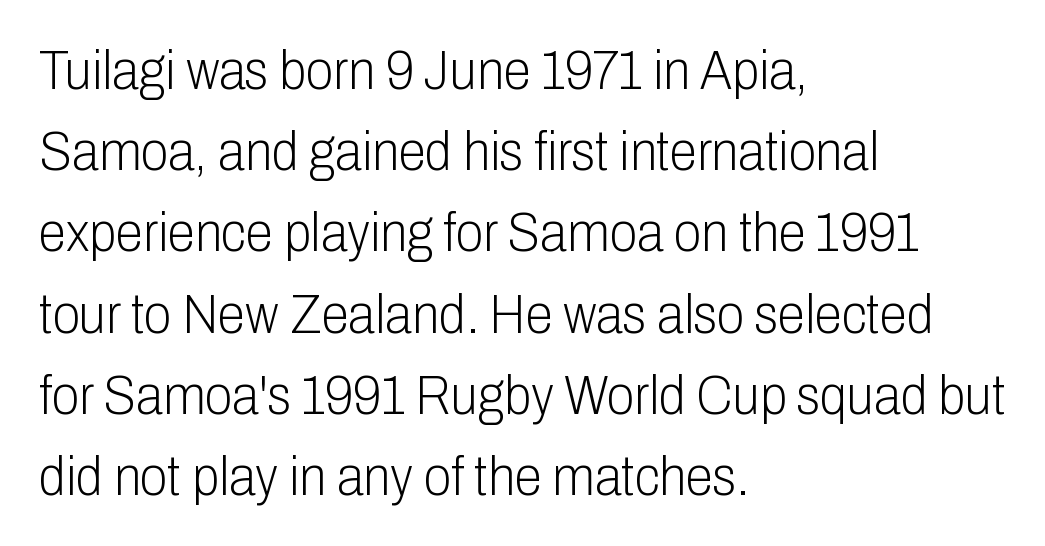
The image shows 56 px light, condensed sans-serif type, upright; set left-aligned, normal line spacing (1.45x), normal letter spacing, not underlined; low stroke contrast and a medium x-height.
